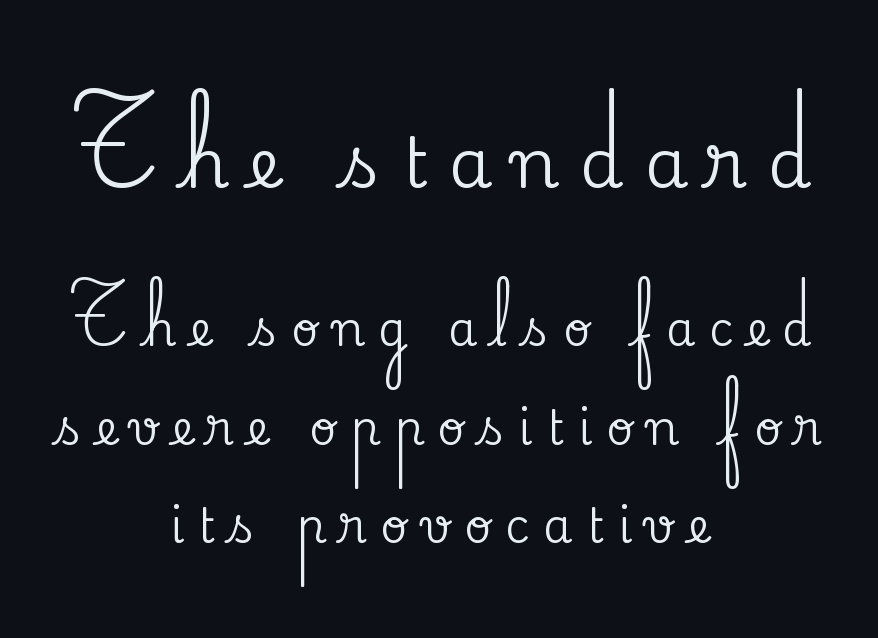
Words float on clear page, feet unadorned. Typesetter's note — upper block bumped up in size, lower block left smaller. The leading is generous, giving the passage an open texture. Centered paragraph, ragged on both sides.
